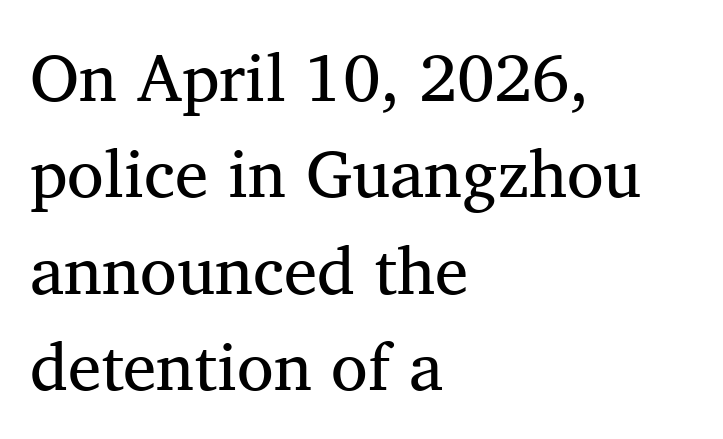
Line beginnings align vertically; line endings do not. The words here are not underlined. Unlike a clean sans, this face finishes its strokes with serifs. Character widths vary here, with narrow letters taking less room than wide ones. Here the glyphs are tracked normally, forming tight word shapes. A typesetter would call this leading conventional body-copy spacing.
